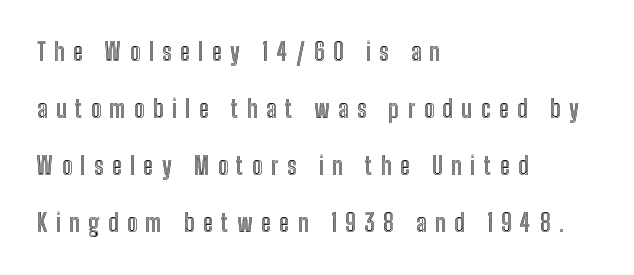
{"italic": "no", "underline": "no", "align": "left", "line_spacing": "loose", "line_spacing_ratio": 2.37, "letter_spacing": "wide", "letter_spacing_em": 0.36, "glyph_px": 24}
